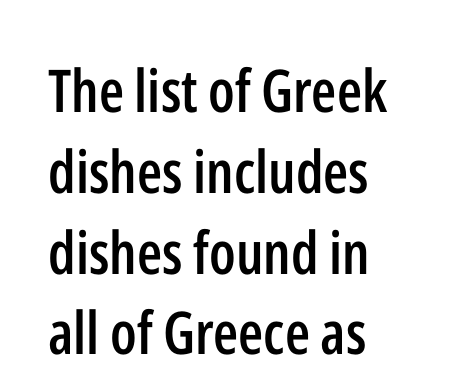
Q: Is the text bold? A: Semi-bold.
Q: Is the text italic (slanted)? A: No, it is upright.
Q: Is the typeface a serif or a sans-serif typeface? A: Sans-serif.
Q: Is the text underlined? A: No.
Q: How is the paragraph aligned? A: Left-aligned.
Q: Is the spacing between letters normal or unusually wide? A: Normal.
Q: Is the spacing between lines tight, normal or loose? A: Normal.
Q: Width (condensed, normal, or wide)? A: Condensed.
Q: Stroke contrast? A: Low.
Q: x-height? A: Medium.
Q: Monospaced? A: No.
